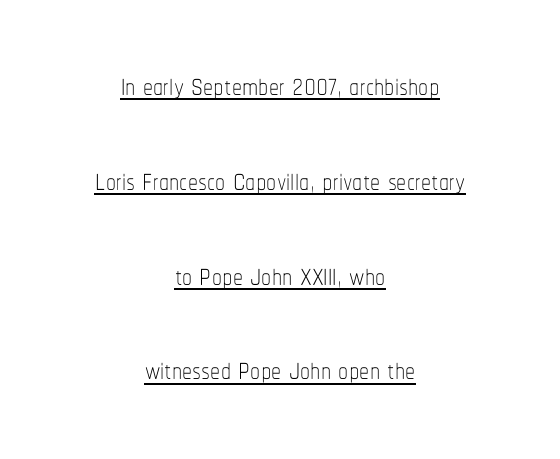
The image shows 40 px thin, condensed type, upright; set centered, loose line spacing (2.37x), normal letter spacing, underlined; low stroke contrast and a medium x-height.
